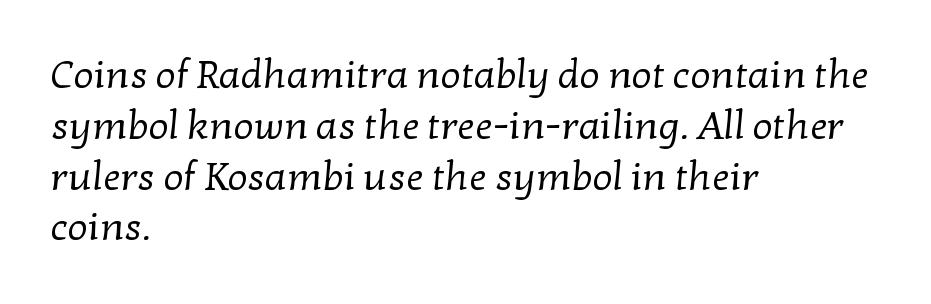
Serifs: yes, visible at the terminals of the letterforms. Evenly set lines give the paragraph a standard silhouette. Each stroke keeps to a modest, everyday thickness or less. Casual observation: everything's shoved over to the left. Underline: absent.
